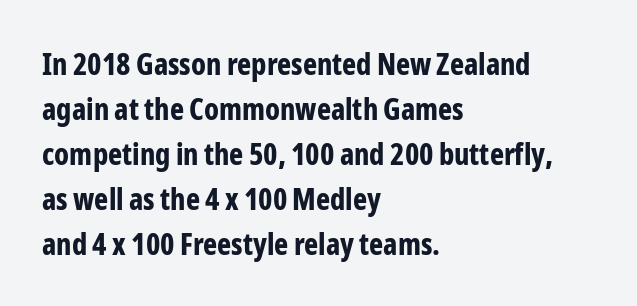
{"serif": "no", "italic": "no", "bold": "yes", "weight": "bold", "width": "condensed", "stroke_contrast": "low", "x_height": "medium", "monospaced": "no", "underline": "no", "align": "left", "line_spacing": "normal", "line_spacing_ratio": 1.5, "letter_spacing": "normal", "letter_spacing_em": 0.0, "glyph_px": 30}
